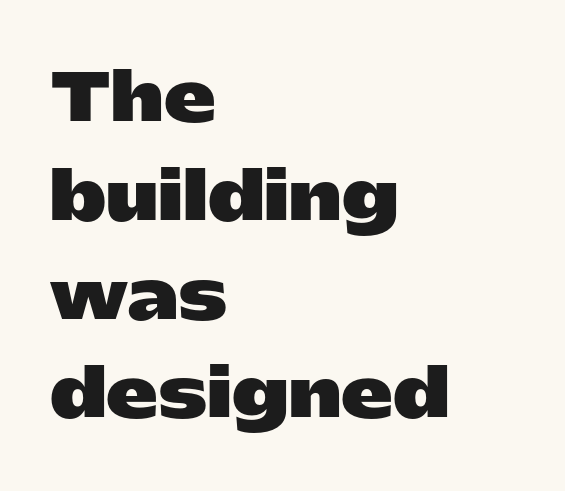
Look at the stroke-to-counter ratio: heavy, a bold. Just letters on the line, the space beneath them empty. Between one letter and the next there's only the usual sliver of space. Posture: straight, roman, zero tilt. Each letter keeps its own natural width here, so spacing adapts to shape. The letters carry no serifs — their stems end cleanly without finishing strokes.
